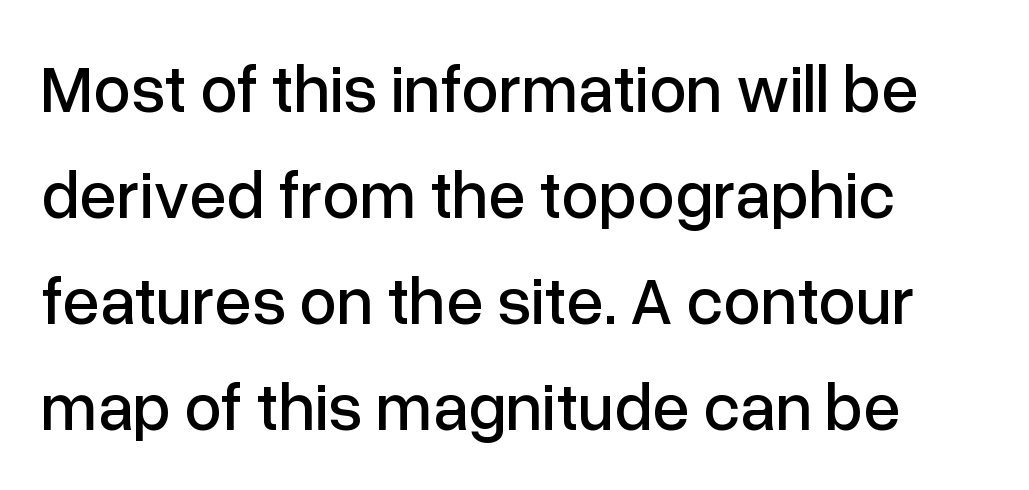
Q: Is the text italic (slanted)? A: No, it is upright.
Q: Is the typeface a serif or a sans-serif typeface? A: Sans-serif.
Q: Is the text underlined? A: No.
Q: Is the spacing between letters normal or unusually wide? A: Normal.
Q: Is the spacing between lines tight, normal or loose? A: Normal.
Q: Width (condensed, normal, or wide)? A: Normal.
Q: Stroke contrast? A: Low.
Q: x-height? A: Medium.
Q: Monospaced? A: No.
